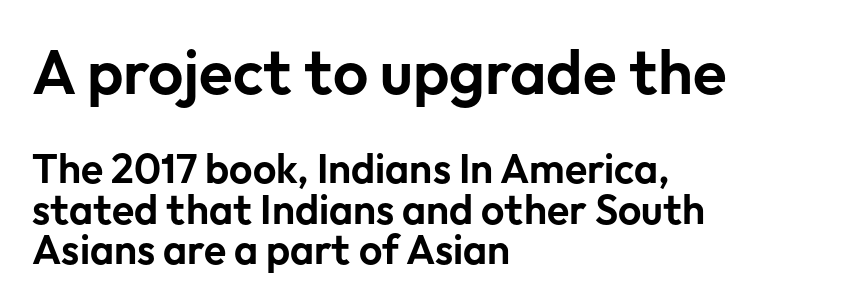
A typesetter would call this proportional, since set widths differ per character. The type is set solid horizontally, with unmodified tracking. Posture: straight, roman, zero tilt. If you drew a ruler down the left edge, every line would touch it. Large over small — that's the arrangement of the two blocks here.
